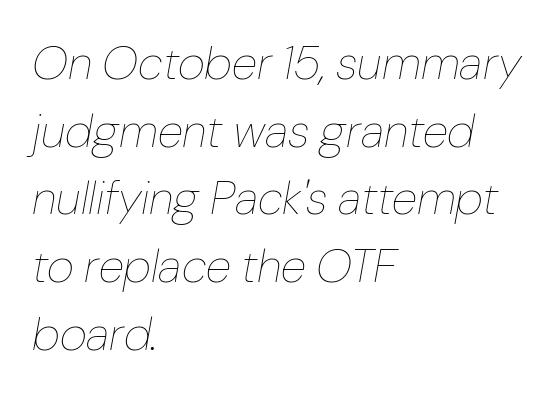
The image shows 47 px thin type, italic (leaning right); set left-aligned, normal line spacing (1.44x), normal letter spacing, not underlined; low stroke contrast and a medium x-height.
